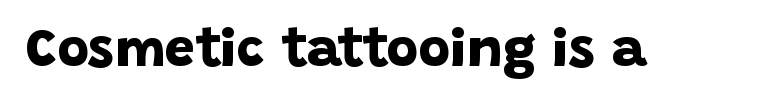
These lines carry a lot of weight — the face is fully bold. Characters follow at the spacing the type designer built in. Typographically, this falls in the sans-serif category. A clean baseline with only descenders dipping below it. Each letter keeps its own natural width here, so spacing adapts to shape.
